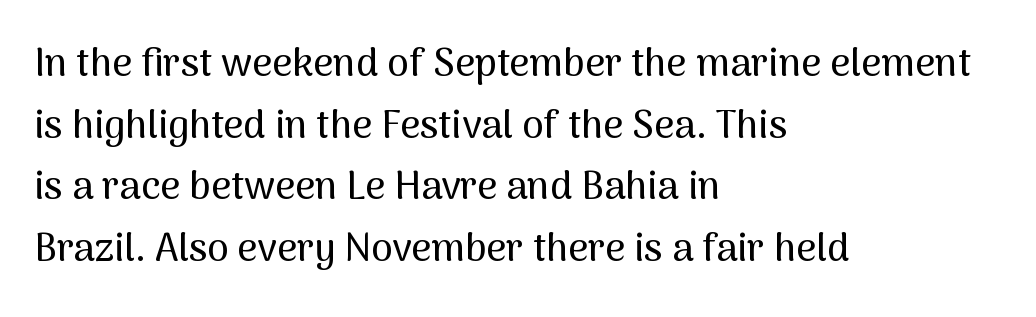
No word sits above an underline. A typesetter would call this proportional, since set widths differ per character. This is roman type, the default non-slanted kind. The passage shown is typeset with a sans-serif family. Is the letter spacing exaggerated? No — it looks like the ordinary default. Summary of vertical rhythm: regular, with standard interline spacing.
